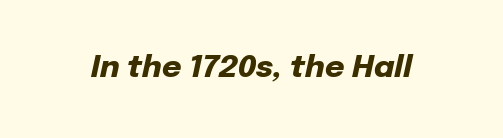
Q: Is the text bold? A: Yes.
Q: Is the text italic (slanted)? A: Yes, it leans right by about 12 degrees.
Q: Is the text underlined? A: No.
Q: Is the spacing between letters normal or unusually wide? A: Normal.
Q: Width (condensed, normal, or wide)? A: Normal.
Q: Stroke contrast? A: Low.
Q: x-height? A: Medium.
Q: Monospaced? A: No.
